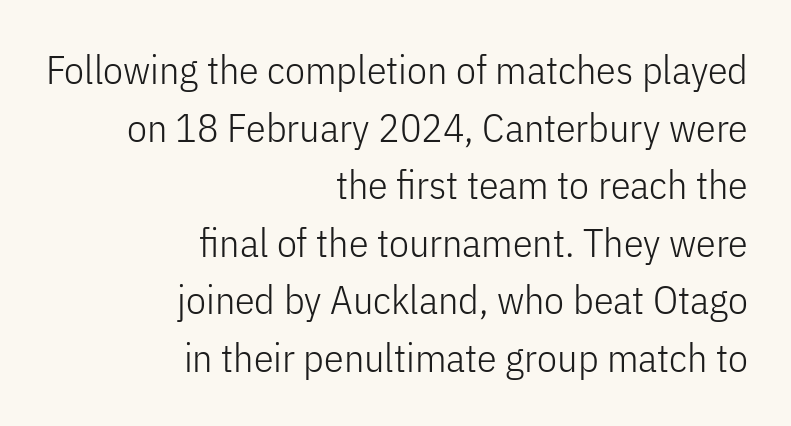
Q: Is the text bold? A: No.
Q: Is the text italic (slanted)? A: No, it is upright.
Q: Is the typeface a serif or a sans-serif typeface? A: Sans-serif.
Q: Is the text underlined? A: No.
Q: How is the paragraph aligned? A: Right-aligned.
Q: Is the spacing between letters normal or unusually wide? A: Normal.
Q: Is the spacing between lines tight, normal or loose? A: Normal.
Q: Width (condensed, normal, or wide)? A: Condensed.
Q: Stroke contrast? A: Low.
Q: x-height? A: Medium.
Q: Monospaced? A: No.
